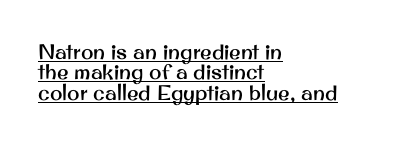
{"italic": "no", "underline": "yes", "align": "left", "line_spacing": "tight", "line_spacing_ratio": 0.97, "letter_spacing": "normal", "letter_spacing_em": 0.0, "glyph_px": 21}
